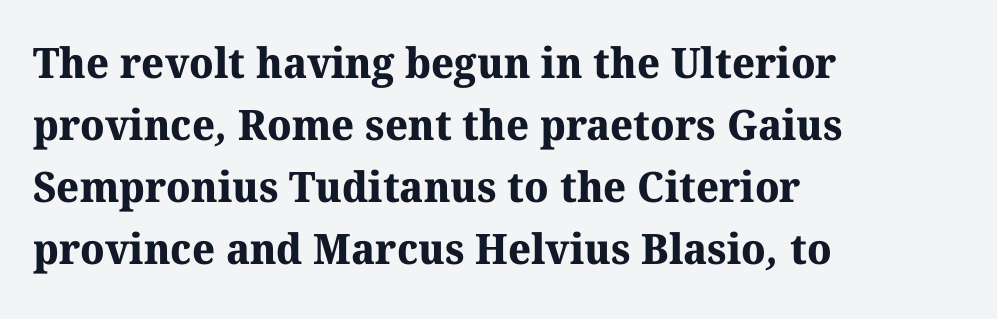
{"serif": "yes", "bold": "yes", "weight": "bold", "width": "normal", "stroke_contrast": "medium", "x_height": "medium", "monospaced": "no", "underline": "no", "align": "left", "line_spacing": "normal", "line_spacing_ratio": 1.48, "letter_spacing": "normal", "letter_spacing_em": 0.0, "glyph_px": 42}
